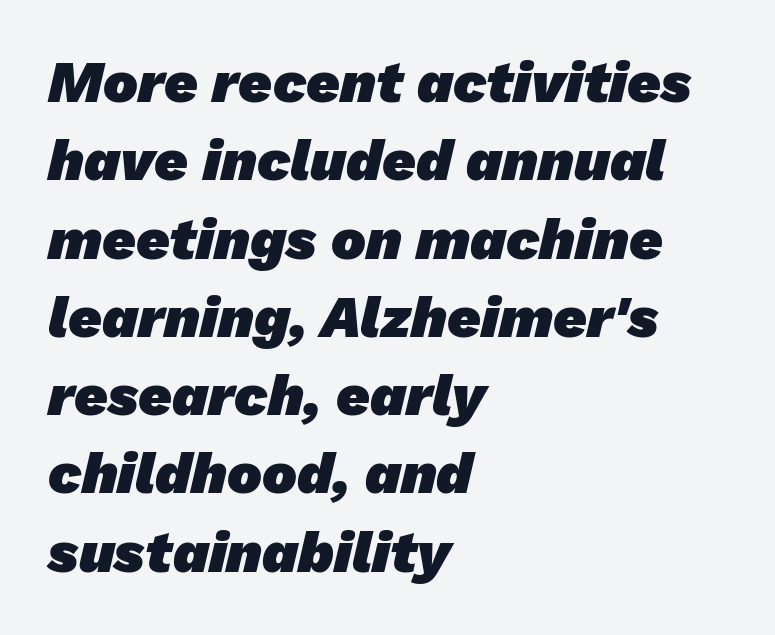
Q: Is the text bold? A: Yes.
Q: Is the typeface a serif or a sans-serif typeface? A: Sans-serif.
Q: Is the text underlined? A: No.
Q: How is the paragraph aligned? A: Left-aligned.
Q: Is the spacing between letters normal or unusually wide? A: Normal.
Q: Is the spacing between lines tight, normal or loose? A: Normal.
Q: Width (condensed, normal, or wide)? A: Normal.
Q: Stroke contrast? A: Low.
Q: x-height? A: Medium.
Q: Monospaced? A: No.
